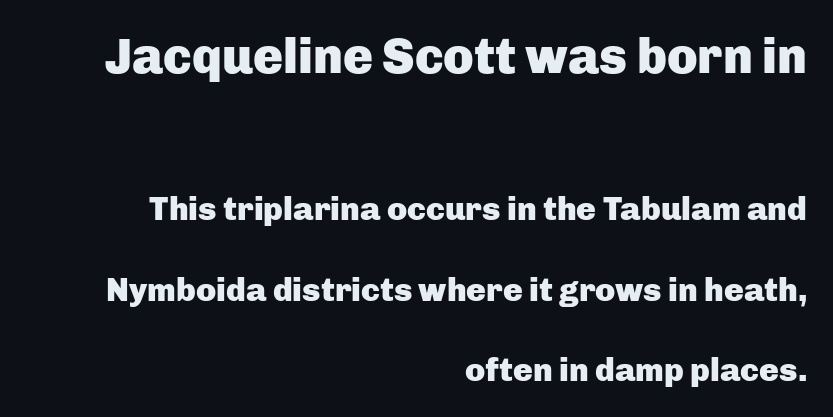
Clear beneath every line of the passage. A typesetter would call this zero additional tracking. Is the block centered? No — it sits flush against the right margin. This is heavy type, rendered in bold. Designer's note — italics off, roman on. In terms of leading, this rendering errs on the spacious side.
